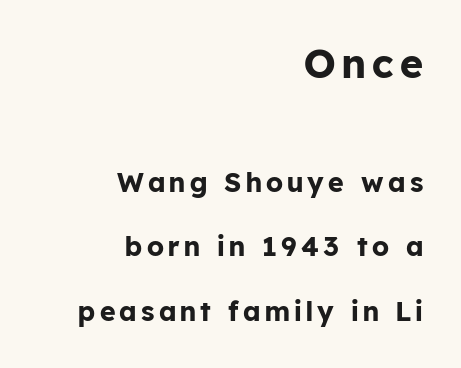
{"serif": "no", "italic": "no", "bold": "yes", "weight": "bold", "width": "normal", "stroke_contrast": "low", "x_height": "medium", "monospaced": "no", "underline": "no", "align": "right", "line_spacing": "loose", "line_spacing_ratio": 2.38, "larger_block": "first", "size_ratio": 1.48, "glyph_px": 40}
